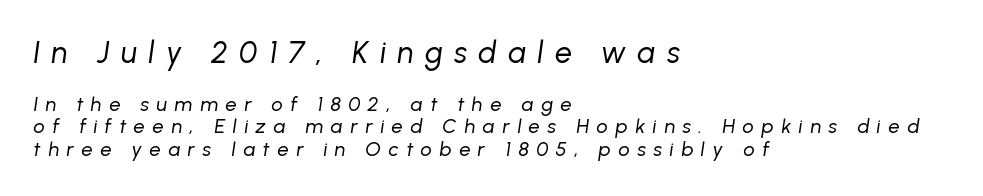
The image shows 30 px regular-weight type, italic (leaning right); set left-aligned, tight line spacing (1.13x), unusually wide letter spacing (+0.38 em), not underlined; the first (top) block is 1.5x larger; low stroke contrast and a medium x-height.
